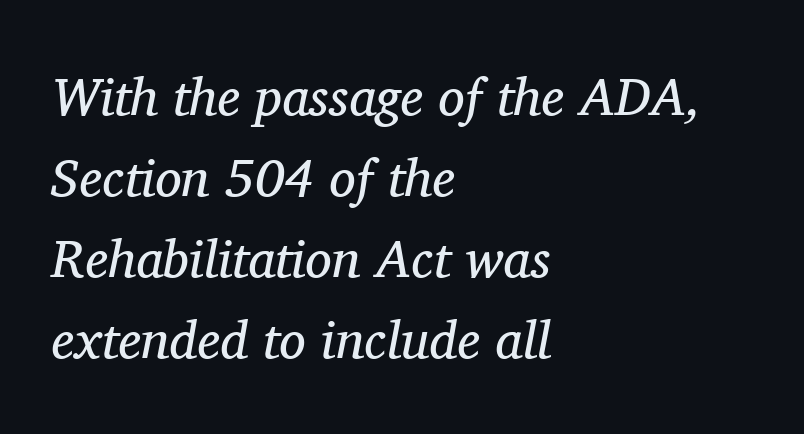
All the whitespace from short lines collects on the right. Do the characters align in a grid? No, the font is proportional. A normal amount of white space separates one row of letters from the next. Examine the stroke ends and you'll spot serifs. Letters rest on an invisible, unmarked baseline. Is the letter spacing exaggerated? No — it looks like the ordinary default.
